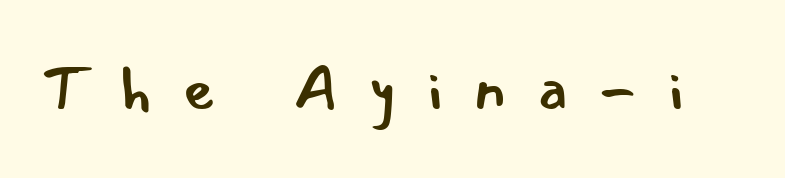
The gap between lines stays unmarked. Letters have the restrained weight of plain body copy at most. The glyphs in this specimen are sans serif. The axis of the letterforms is exactly vertical. Each word looks stretched out because of the extra space between its letters. Varying glyph widths throughout — classic text-font behaviour.
